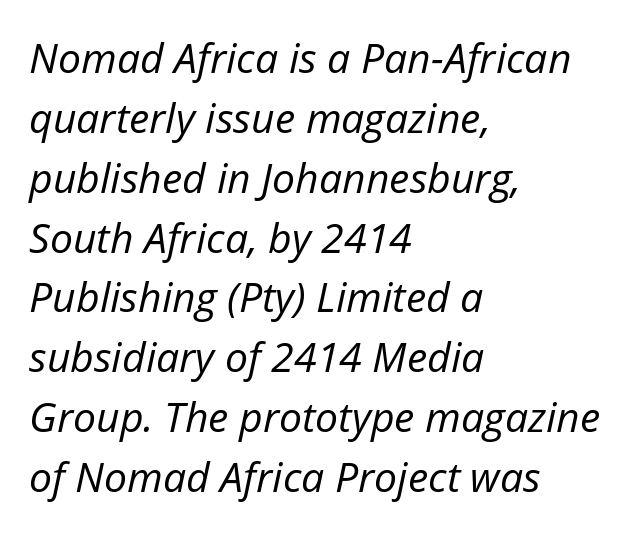
Does the leading feel generous? No, just average. Weight: in the light-to-regular range. Beneath every word, the page is bare. Each letter keeps its own natural width here, so spacing adapts to shape.
